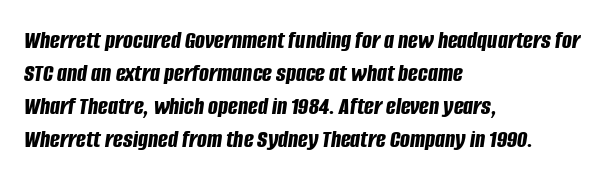
Q: Is the text bold? A: Yes.
Q: Is the text italic (slanted)? A: Yes, it leans right by about 8 degrees.
Q: Is the text underlined? A: No.
Q: How is the paragraph aligned? A: Left-aligned.
Q: Is the spacing between letters normal or unusually wide? A: Normal.
Q: Is the spacing between lines tight, normal or loose? A: Normal.
